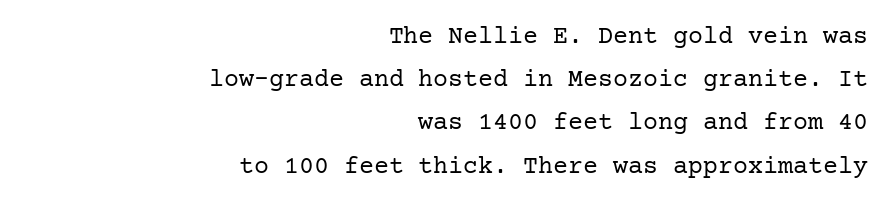
Q: Is the text bold? A: No.
Q: Is the text italic (slanted)? A: No, it is upright.
Q: Is the text underlined? A: No.
Q: How is the paragraph aligned? A: Right-aligned.
Q: Is the spacing between letters normal or unusually wide? A: Normal.
